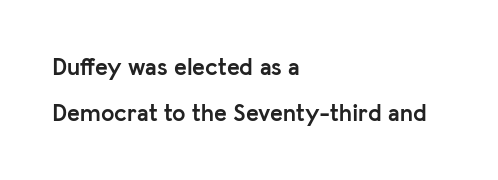
{"italic": "no", "bold": "yes", "underline": "no", "align": "left", "line_spacing": "loose", "line_spacing_ratio": 1.91, "letter_spacing": "normal", "letter_spacing_em": 0.0, "glyph_px": 24}
